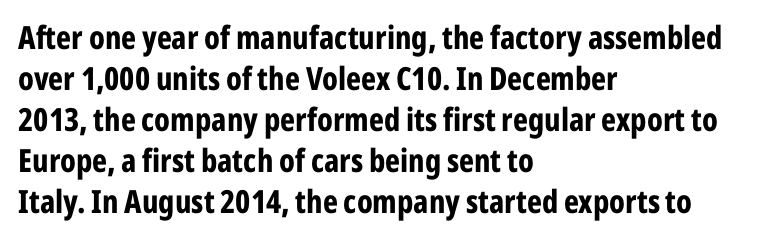
One-word summary of the alignment: left. Anything drawn beneath the words? Only blank space. Proportional: the letters do not fall into vertical columns. To sum up the face: it is a sans, with no serifs.
